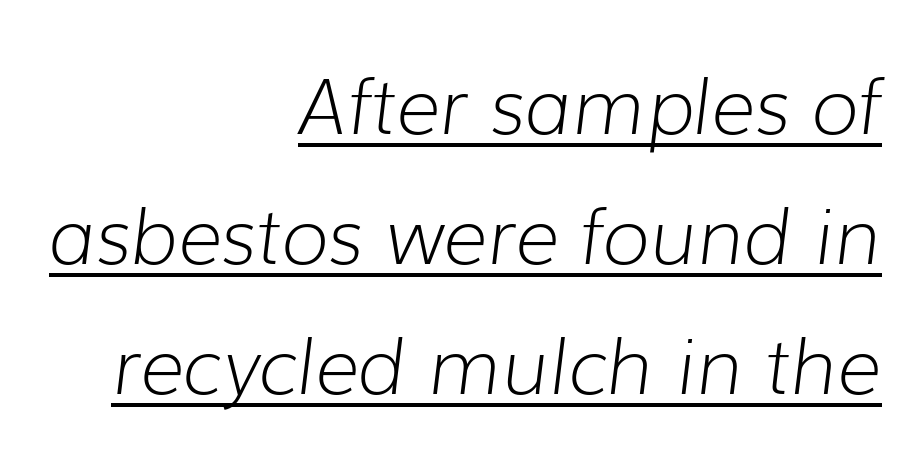
Check the space under the baseline: a stroke is drawn there. The passage shown is typed in a proportional face where columns would drift. The passage is arranged like a letterhead date or caption credit — flush right. The lines sit at an ordinary, default distance from one another. These lines keep a tight, regular rhythm from letter to letter.
